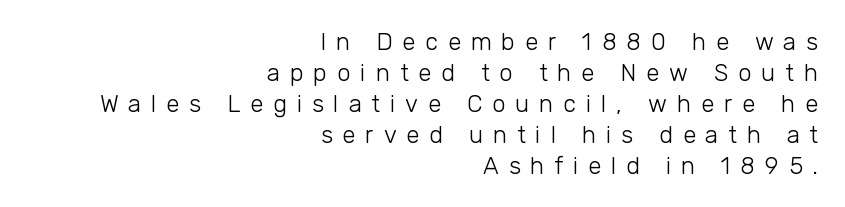
Q: Is the text bold? A: No.
Q: Is the text italic (slanted)? A: No, it is upright.
Q: Is the text underlined? A: No.
Q: How is the paragraph aligned? A: Right-aligned.
Q: Is the spacing between letters normal or unusually wide? A: Unusually wide.
Q: Is the spacing between lines tight, normal or loose? A: Normal.
